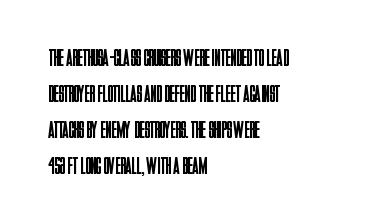
{"italic": "no", "bold": "no", "underline": "no", "align": "left", "line_spacing": "normal", "line_spacing_ratio": 1.5, "letter_spacing": "normal", "letter_spacing_em": 0.0, "glyph_px": 24}
